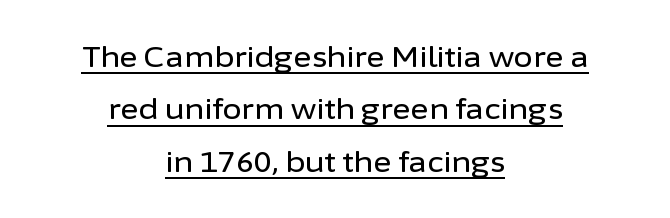
Teacher's note: observe the equal gaps on both sides — that is centered alignment. Standard letterfit; no display-style spreading of the glyphs. Looks like someone drew a line under every word here. The letters stand straight up with perfectly vertical stems. Proportional: the letters do not fall into vertical columns. You can tell from the bare stems that sans-serif type was used.
